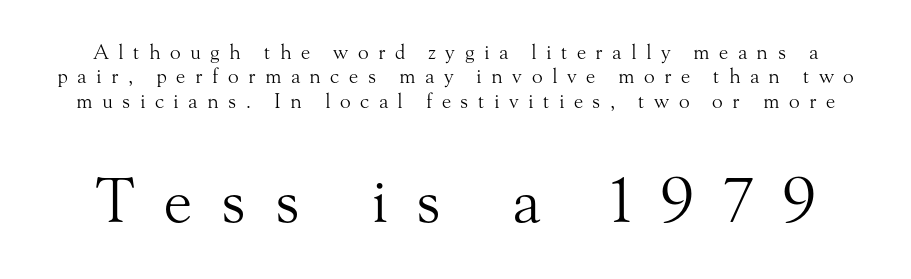
The image shows 61 px light serif type, upright; set line spacing 1.22x, unusually wide letter spacing (+0.47 em), not underlined; the second (bottom) block is 3.05x larger; medium stroke contrast and a small x-height.
